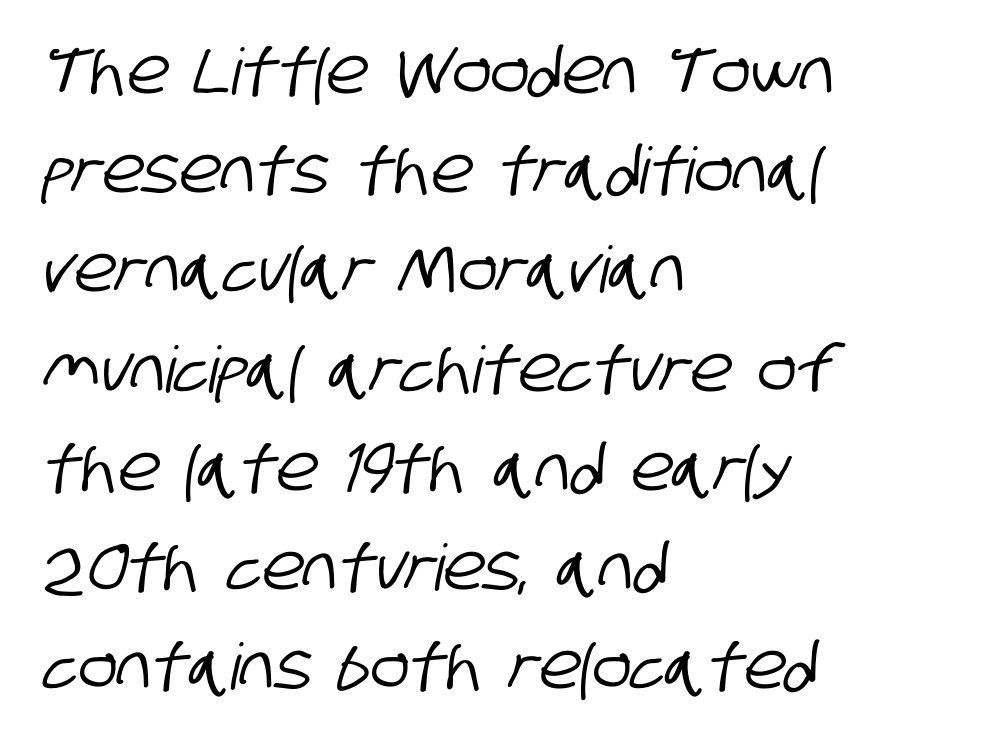
The image shows 64 px condensed sans-serif type; set left-aligned, normal line spacing (1.55x), normal letter spacing, not underlined; low stroke contrast and a large x-height.
